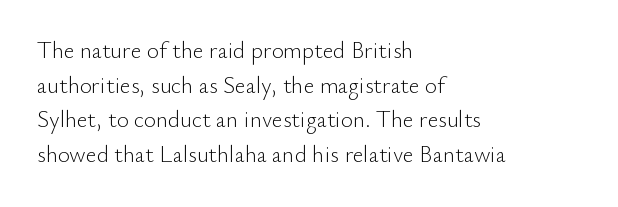
Vertical strokes here are truly vertical. Is the block centered? No — it sits flush against the left margin. Standard letterfit; no display-style spreading of the glyphs. This is not heavy type; no bold has been used.
